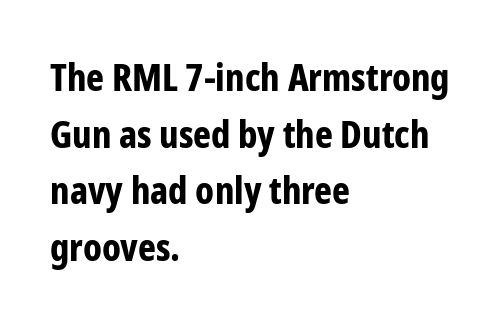
{"serif": "no", "italic": "no", "bold": "yes", "weight": "bold", "width": "condensed", "stroke_contrast": "low", "x_height": "medium", "monospaced": "no", "underline": "no", "align": "left", "line_spacing": "normal", "line_spacing_ratio": 1.49, "letter_spacing": "normal", "letter_spacing_em": 0.0, "glyph_px": 38}
